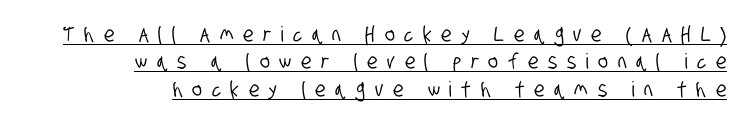
Compared with undecorated copy, this sample adds a rule below the words. Is the letter spacing exaggerated? Yes — the characters are pushed far apart. The rendering uses a moderate line-height, typical for paragraphs. The setting favours the right margin, as signatures and pull-quotes sometimes do.
